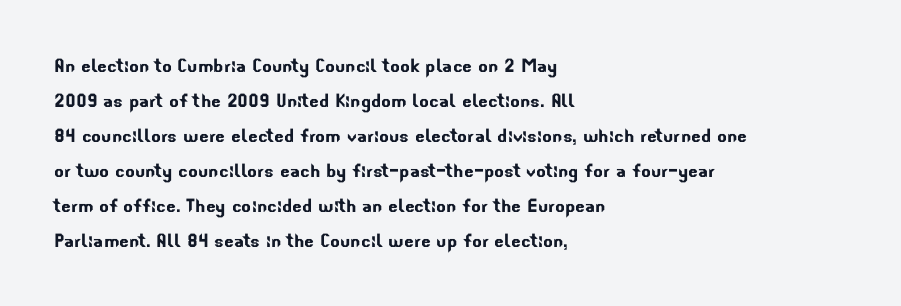
Q: Is the text underlined? A: No.
Q: How is the paragraph aligned? A: Left-aligned.
Q: Is the spacing between letters normal or unusually wide? A: Normal.
Q: Is the spacing between lines tight, normal or loose? A: Normal.
